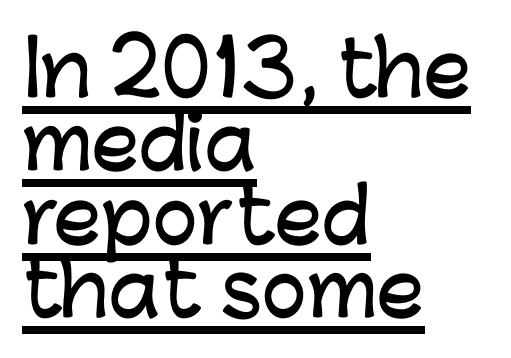
Q: Is the text italic (slanted)? A: No, it is upright.
Q: Is the typeface a serif or a sans-serif typeface? A: Sans-serif.
Q: Is the text underlined? A: Yes.
Q: How is the paragraph aligned? A: Left-aligned.
Q: Is the spacing between letters normal or unusually wide? A: Normal.
Q: Is the spacing between lines tight, normal or loose? A: Tight.
Q: Width (condensed, normal, or wide)? A: Normal.
Q: Stroke contrast? A: Low.
Q: x-height? A: Medium.
Q: Monospaced? A: No.
